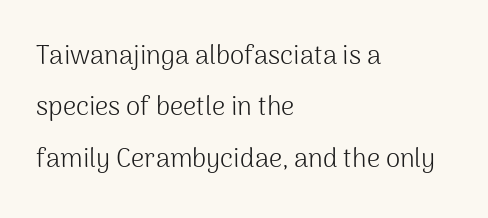
{"italic": "no", "bold": "no", "underline": "no", "align": "left", "line_spacing": "loose", "line_spacing_ratio": 1.98, "letter_spacing": "normal", "letter_spacing_em": 0.0, "glyph_px": 26}
